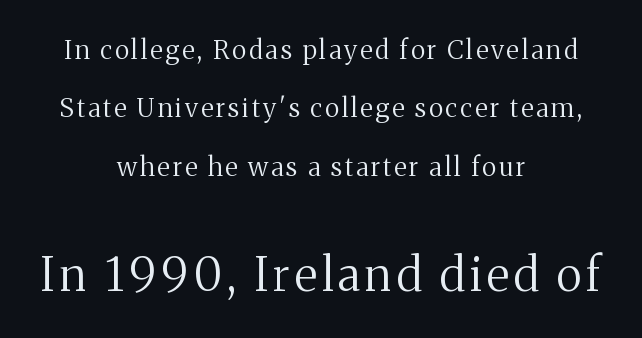
The image shows 46 px regular-weight serif type, upright; set centered, loose line spacing (2.25x), not underlined; the second (bottom) block is 1.77x larger; medium stroke contrast and a medium x-height.
